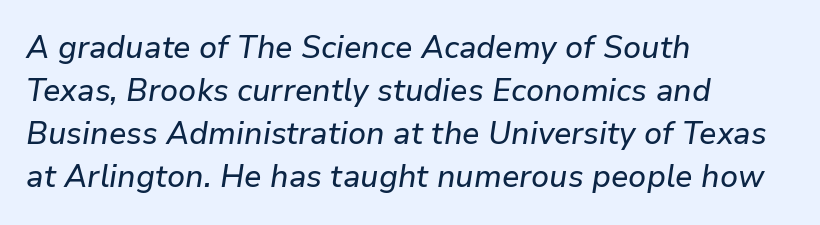
{"italic": "yes", "lean": "right", "slant_degrees": 9, "width": "normal", "stroke_contrast": "low", "x_height": "medium", "monospaced": "no", "underline": "no", "align": "left", "line_spacing": "normal", "line_spacing_ratio": 1.39, "letter_spacing": "normal", "letter_spacing_em": 0.0, "glyph_px": 31}
